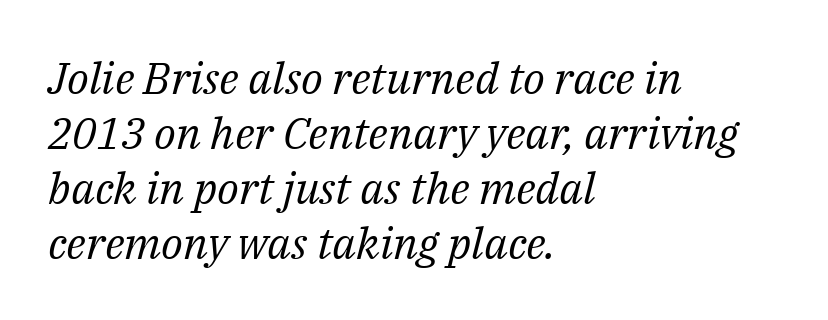
The image shows 44 px regular-weight serif type, italic (leaning right); set left-aligned, normal line spacing (1.25x), normal letter spacing, not underlined; medium stroke contrast and a medium x-height.
